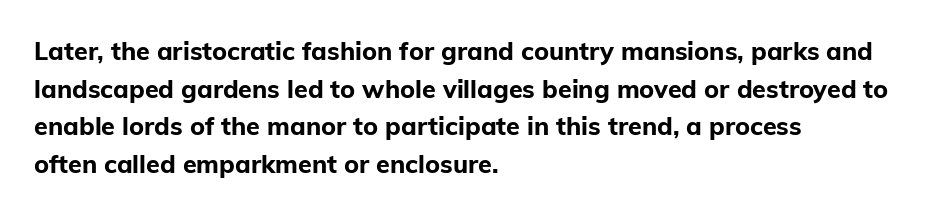
Q: Is the text bold? A: Yes.
Q: Is the text italic (slanted)? A: No, it is upright.
Q: Is the text underlined? A: No.
Q: How is the paragraph aligned? A: Left-aligned.
Q: Is the spacing between letters normal or unusually wide? A: Normal.
Q: Is the spacing between lines tight, normal or loose? A: Normal.
